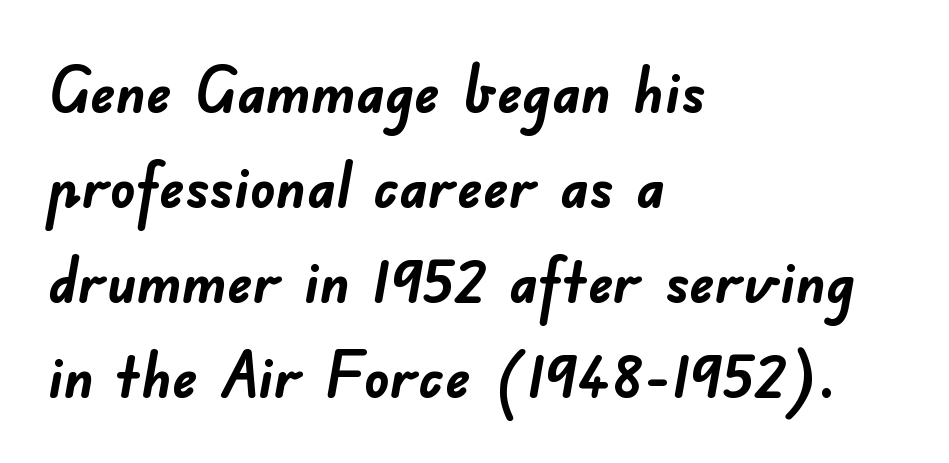
A clean baseline with only descenders dipping below it. A classic flush-left, rag-right setting is used for this passage. The vertical gap from one line to the next is medium. Letter spacing: default. The passage shown is typeset with a sans-serif family. Proportional: the letters do not fall into vertical columns.
